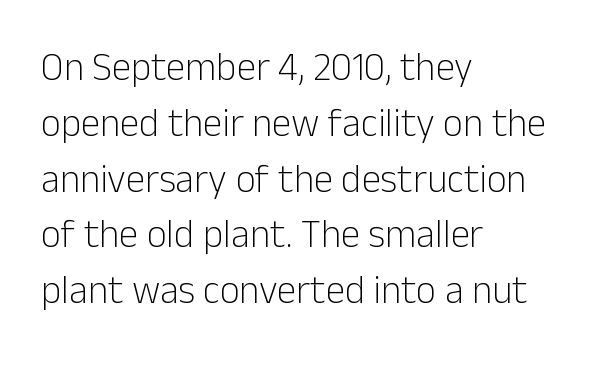
Grotesque or geometric, the face here clearly has no serifs. Vertical stems look standard width or narrower in stroke. How are the letters spaced? Ordinarily, with no added tracking. The rendering anchors every line to the left-hand side. The zone under the glyphs is completely vacant. Evenly set lines give the paragraph a standard silhouette.
